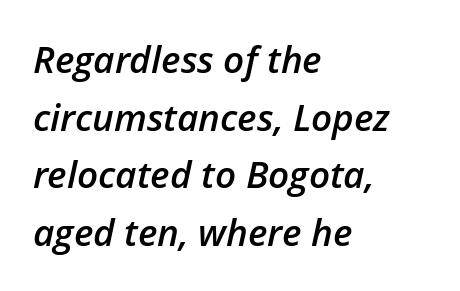
Q: Is the text bold? A: Semi-bold.
Q: Is the text italic (slanted)? A: Yes, it leans right by about 12 degrees.
Q: Is the text underlined? A: No.
Q: How is the paragraph aligned? A: Left-aligned.
Q: Is the spacing between letters normal or unusually wide? A: Normal.
Q: Is the spacing between lines tight, normal or loose? A: Normal.
Q: Width (condensed, normal, or wide)? A: Normal.
Q: Stroke contrast? A: Low.
Q: x-height? A: Medium.
Q: Monospaced? A: No.
